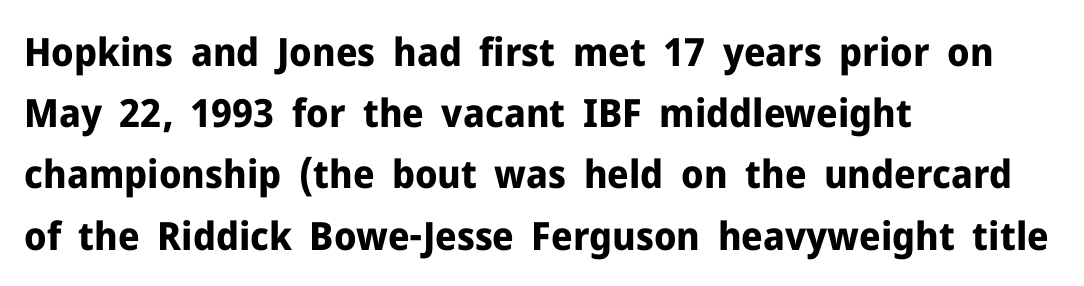
The image shows 39 px bold sans-serif type, upright; set left-aligned, normal line spacing (1.57x), normal letter spacing, not underlined; low stroke contrast and a medium x-height.
